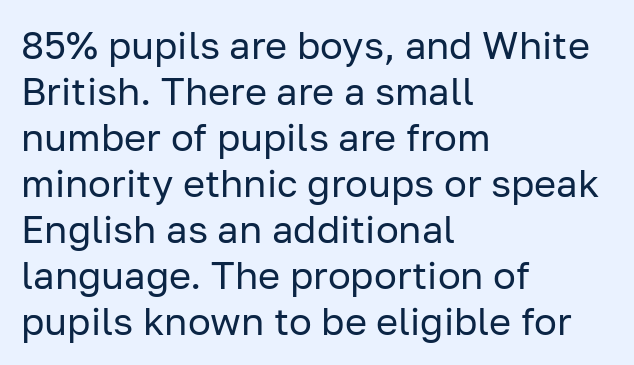
{"serif": "no", "italic": "no", "bold": "no", "weight": "regular", "width": "normal", "stroke_contrast": "low", "x_height": "medium", "monospaced": "no", "underline": "no", "align": "left", "line_spacing_ratio": 1.21, "letter_spacing": "normal", "letter_spacing_em": 0.0, "glyph_px": 38}
